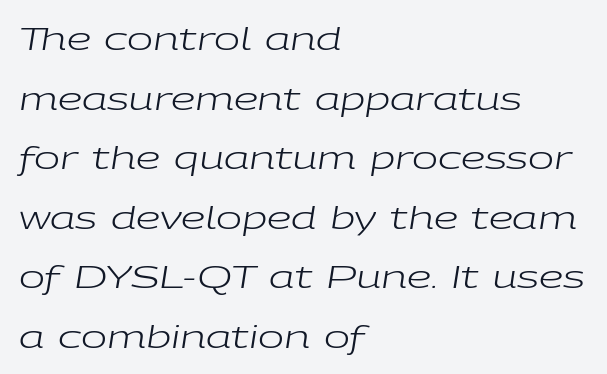
{"italic": "yes", "lean": "right", "slant_degrees": 9, "bold": "no", "weight": "regular", "width": "wide", "stroke_contrast": "low", "x_height": "medium", "monospaced": "no", "underline": "no", "align": "left", "line_spacing": "loose", "line_spacing_ratio": 1.92, "letter_spacing": "normal", "letter_spacing_em": 0.0, "glyph_px": 31}
